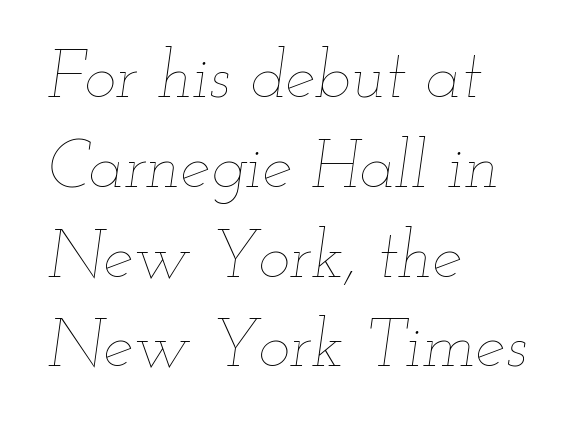
The image shows 67 px thin, wide type, italic (leaning right); set left-aligned, normal line spacing (1.34x), normal letter spacing, not underlined; low stroke contrast and a small x-height.
